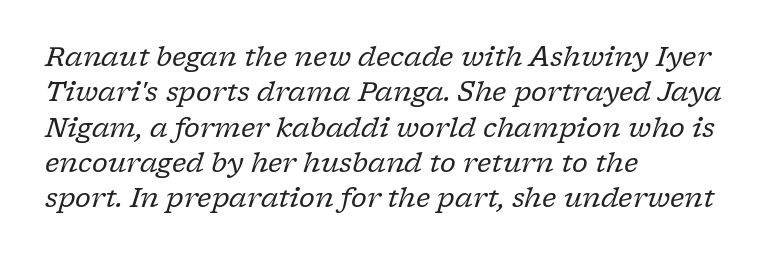
The image shows 27 px text type, italic (leaning right); set left-aligned, normal line spacing (1.31x), normal letter spacing, not underlined.
